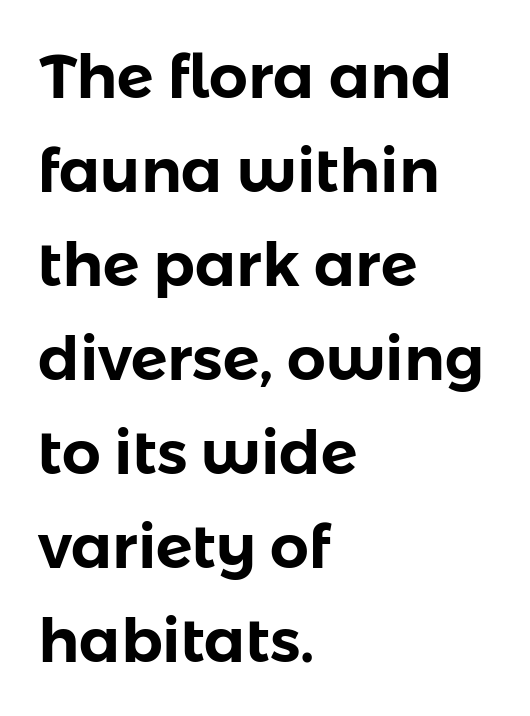
Q: Is the text italic (slanted)? A: No, it is upright.
Q: Is the typeface a serif or a sans-serif typeface? A: Sans-serif.
Q: Is the text underlined? A: No.
Q: How is the paragraph aligned? A: Left-aligned.
Q: Is the spacing between letters normal or unusually wide? A: Normal.
Q: Is the spacing between lines tight, normal or loose? A: Normal.
Q: Width (condensed, normal, or wide)? A: Normal.
Q: Stroke contrast? A: Low.
Q: x-height? A: Medium.
Q: Monospaced? A: No.
